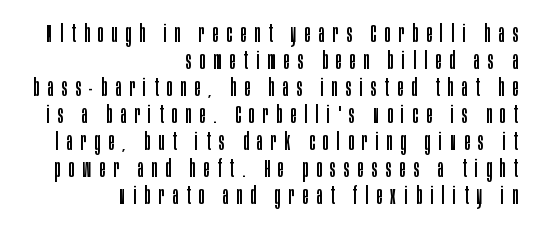
The image shows 25 px text type, upright; set right-aligned, tight line spacing (1.08x), unusually wide letter spacing (+0.34 em), not underlined.
